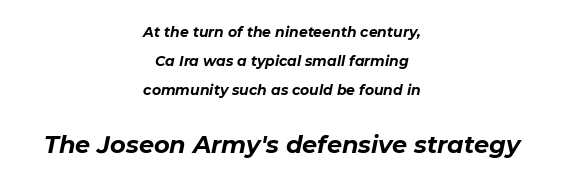
{"italic": "yes", "lean": "right", "slant_degrees": 11, "bold": "yes", "underline": "no", "align": "center", "line_spacing": "loose", "line_spacing_ratio": 2.06, "letter_spacing": "normal", "letter_spacing_em": 0.0, "larger_block": "second", "size_ratio": 1.71, "glyph_px": 24}
